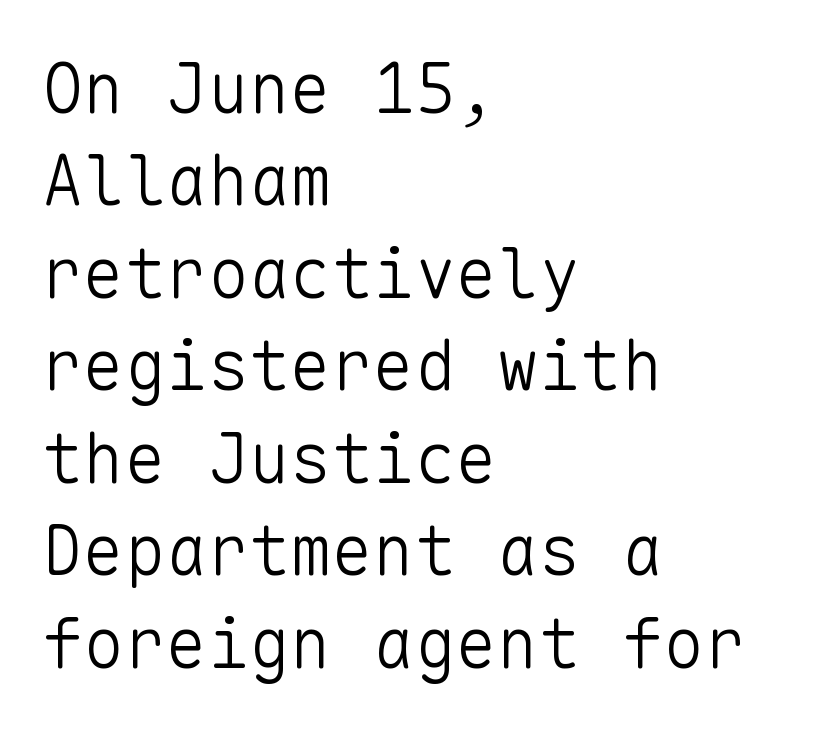
Q: Is the text bold? A: No.
Q: Is the text italic (slanted)? A: No, it is upright.
Q: Is the typeface a serif or a sans-serif typeface? A: Sans-serif.
Q: Is the text underlined? A: No.
Q: How is the paragraph aligned? A: Left-aligned.
Q: Is the spacing between letters normal or unusually wide? A: Normal.
Q: Is the spacing between lines tight, normal or loose? A: Normal.
Q: Width (condensed, normal, or wide)? A: Normal.
Q: Stroke contrast? A: Low.
Q: x-height? A: Medium.
Q: Monospaced? A: Yes.
